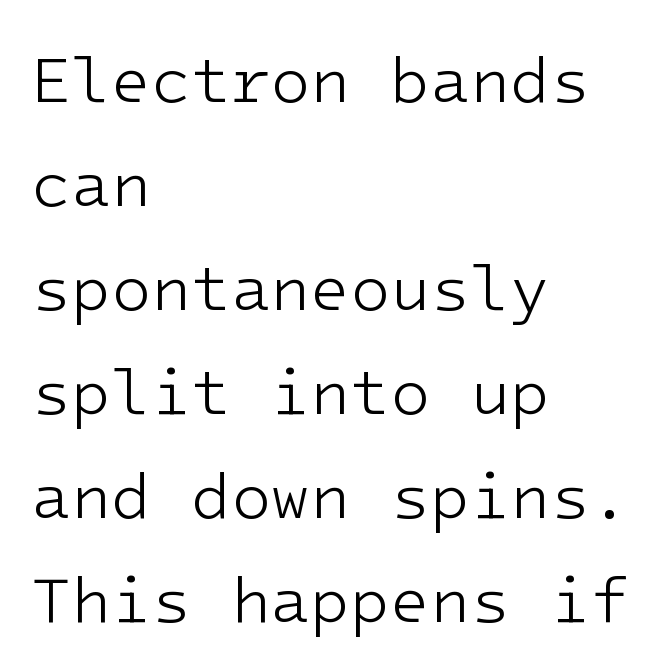
The baseline area is clear. This block has exactly the height ordinary leading produces. Compared with typical body copy, the letter spacing here is the same. Style check: upright. The weight would be labelled regular, book, light, or lighter still.
